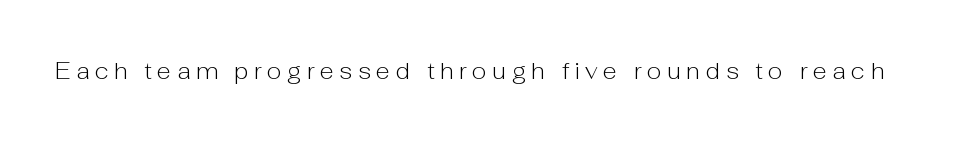
Unmarked baselines from the first word to the last. Is this a heavy cut? Hardly; it is regular or lighter. Words appear elongated and porous because spacing is wide. Rendered with straight, roman letterforms.
